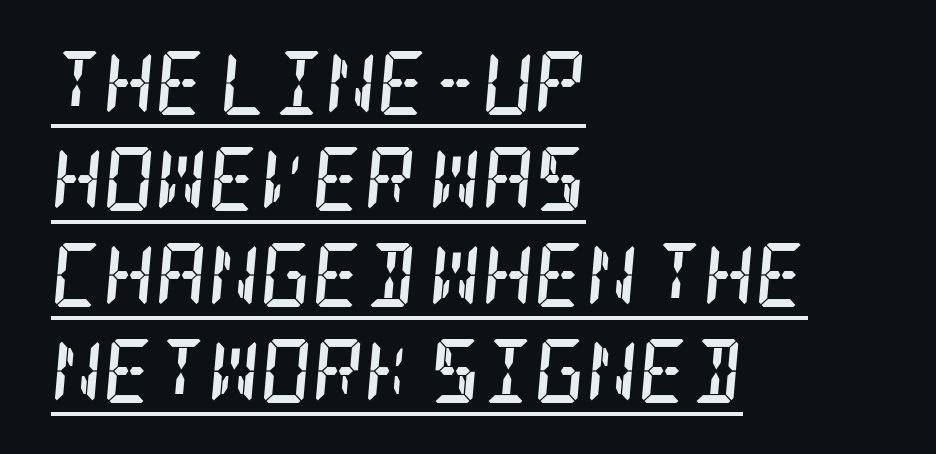
This sample uses a serif face. Would a proofreader flag this as italicized? Yes. The typesetting leans heavy: a genuine bold. The rendering keeps characters at their native spacing. Every row of glyphs begins at an identical x-position on the left. Notice how descenders clear the ascenders below comfortably — that's standard leading.
